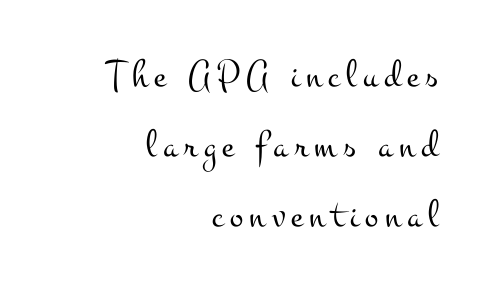
The letters look calm and open, with moderate or lighter stems. The designer went with a serif here, giving each stem small feet. Each line ends at the same right margin while the left side varies. Spacing verdict: proportional, widths tailored to each character.
